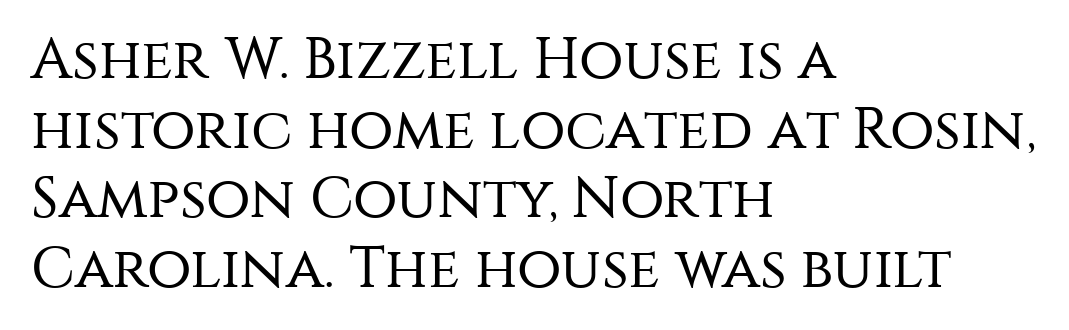
Does extra space separate the letters? No, they use regular spacing. Type style note: lacks serifs. Think of a printed novel: that variable character pitch is what you see here. These lines are set flush left with a ragged right edge.
